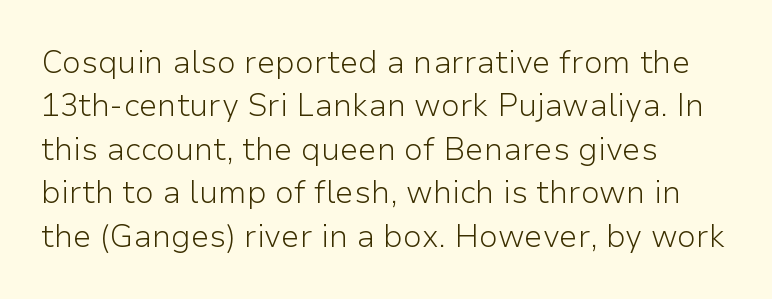
Compared with a centered layout, this one pins lines to the left instead. On a weight scale, this lands at 450 or below. The letters stand upright; this is a roman face. The string is rendered with underlining switched off.
